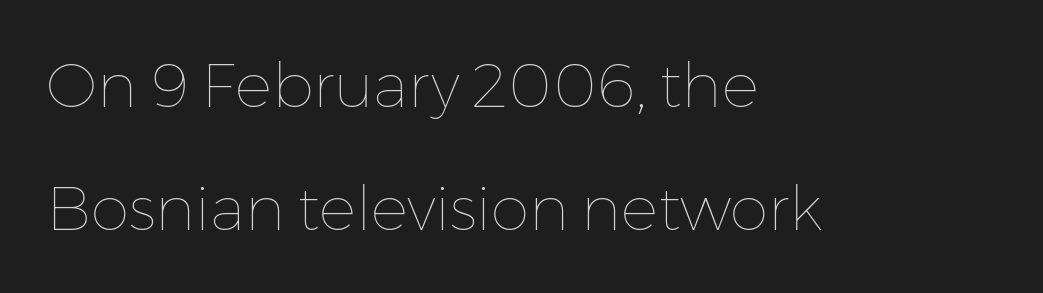
Q: Is the text bold? A: No.
Q: Is the text italic (slanted)? A: No, it is upright.
Q: Is the text underlined? A: No.
Q: How is the paragraph aligned? A: Left-aligned.
Q: Is the spacing between letters normal or unusually wide? A: Normal.
Q: Is the spacing between lines tight, normal or loose? A: Loose.
Q: Width (condensed, normal, or wide)? A: Normal.
Q: Stroke contrast? A: Low.
Q: x-height? A: Medium.
Q: Monospaced? A: No.
